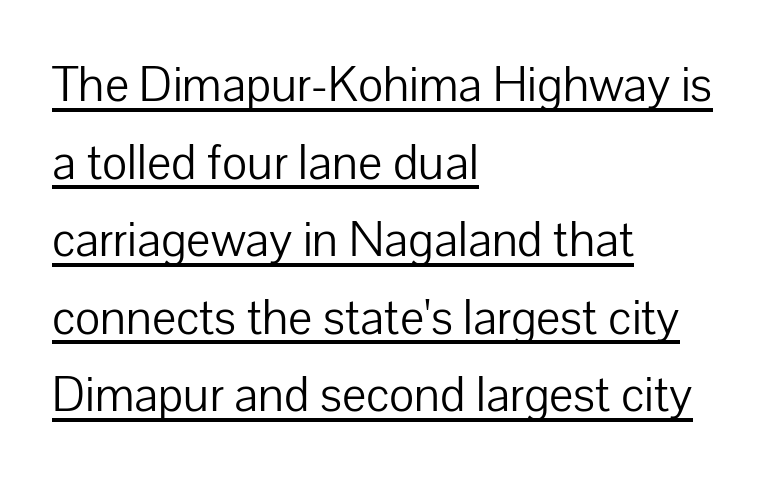
{"serif": "no", "italic": "no", "bold": "no", "weight": "light", "width": "normal", "stroke_contrast": "low", "x_height": "medium", "monospaced": "no", "underline": "yes", "align": "left", "line_spacing": "normal", "line_spacing_ratio": 1.52, "letter_spacing": "normal", "letter_spacing_em": 0.0, "glyph_px": 51}
